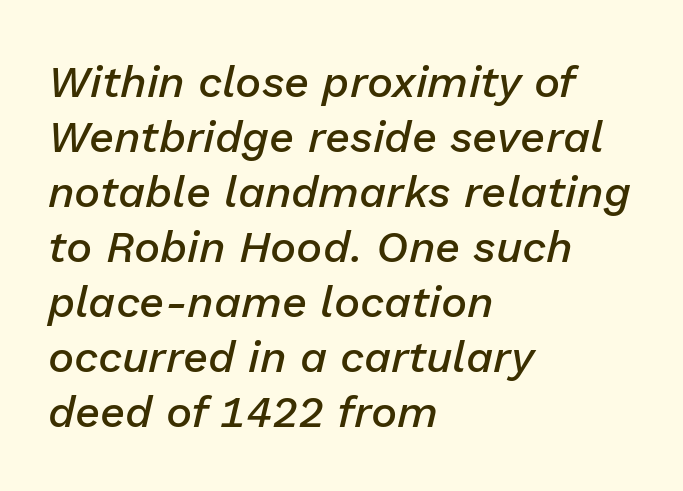
Q: Is the text bold? A: Semi-bold.
Q: Is the text italic (slanted)? A: Yes, it leans right by about 13 degrees.
Q: Is the text underlined? A: No.
Q: How is the paragraph aligned? A: Left-aligned.
Q: Is the spacing between letters normal or unusually wide? A: Normal.
Q: Is the spacing between lines tight, normal or loose? A: Normal.
Q: Width (condensed, normal, or wide)? A: Normal.
Q: Stroke contrast? A: Low.
Q: x-height? A: Medium.
Q: Monospaced? A: No.
